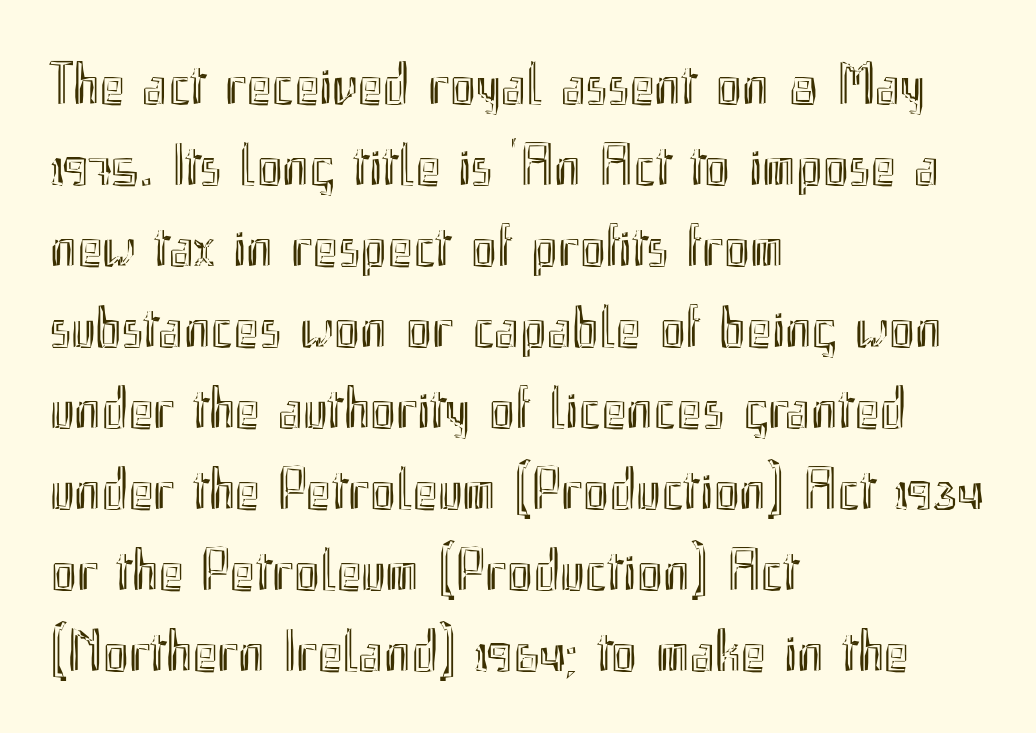
The image shows 60 px condensed type, upright; set left-aligned, normal line spacing (1.35x), normal letter spacing, not underlined; a small x-height.
